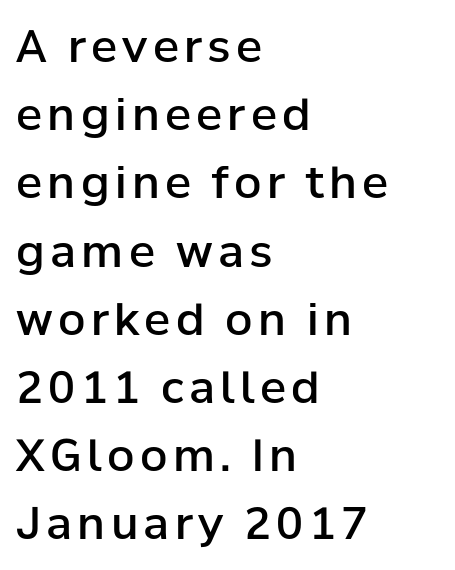
Summary of weight: moderately heavy, a semibold. Character widths vary here, with narrow letters taking less room than wide ones. Underline: absent. What's the leading like? Ordinary, nothing unusual. The lines in this sample share a left origin and differ only in where they stop.
